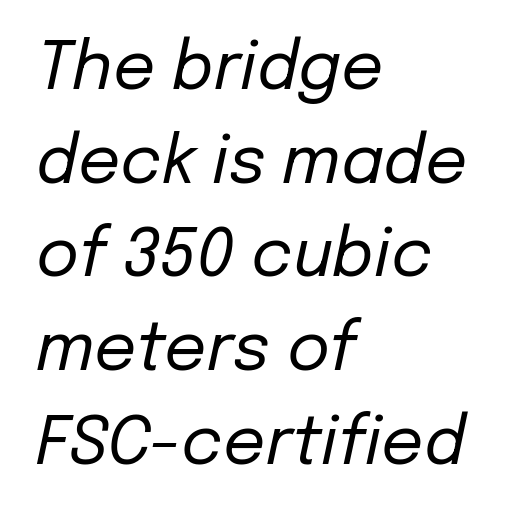
The space directly below the letters is spotless. Designer's note — italics engaged. Letter spacing: default. If you drew a ruler down the left edge, every line would touch it. The passage shown is typed in a proportional face where columns would drift. If you measured baseline to baseline, you'd find a middling distance.
